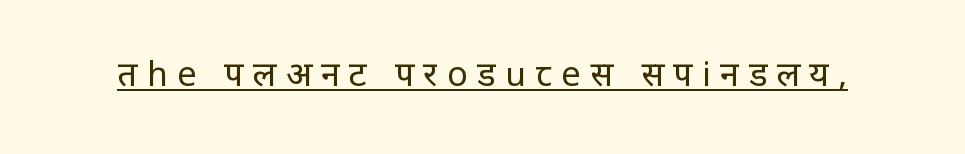
No letter is thick-stroked: the sample isn't bold. The passage shown is typeset with a sans-serif family. What decoration does the sample have? An underline. Does the lettering tilt? It doesn't — this is upright.
